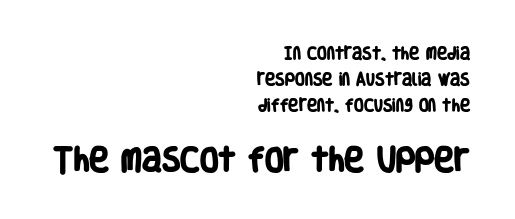
Q: Is the text bold? A: Yes.
Q: Is the text underlined? A: No.
Q: How is the paragraph aligned? A: Right-aligned.
Q: Is the spacing between letters normal or unusually wide? A: Normal.
Q: Which block of text is set in a larger size, the first (top) or the second (bottom)? A: The second (bottom) one.
